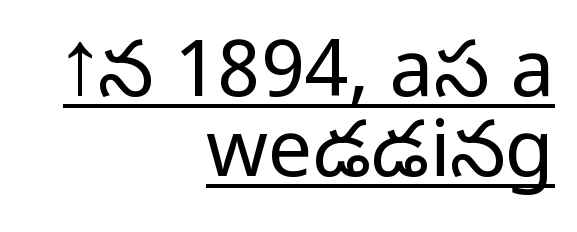
Q: Is the text bold? A: No.
Q: Is the text italic (slanted)? A: No, it is upright.
Q: Is the typeface a serif or a sans-serif typeface? A: Sans-serif.
Q: Is the text underlined? A: Yes.
Q: How is the paragraph aligned? A: Right-aligned.
Q: Is the spacing between letters normal or unusually wide? A: Normal.
Q: Is the spacing between lines tight, normal or loose? A: Tight.
Q: Width (condensed, normal, or wide)? A: Normal.
Q: Stroke contrast? A: Low.
Q: x-height? A: Medium.
Q: Monospaced? A: No.
